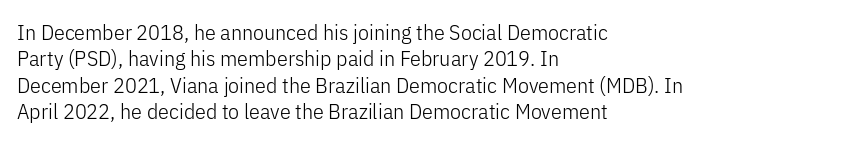
The image shows 22 px text type, upright; set left-aligned, line spacing 1.2x, normal letter spacing, not underlined.
